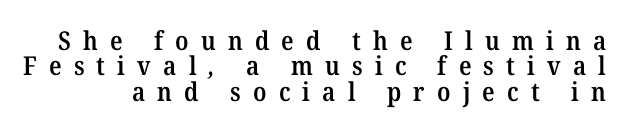
{"bold": "semi", "underline": "no", "line_spacing": "tight", "line_spacing_ratio": 0.98, "letter_spacing": "wide", "letter_spacing_em": 0.47, "glyph_px": 26}
